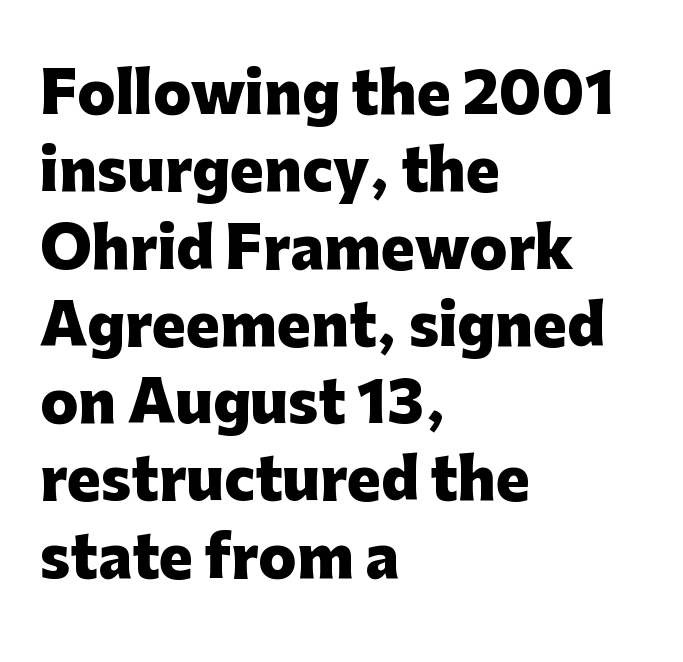
The image shows 56 px heavy sans-serif type, upright; set left-aligned, normal line spacing (1.38x), normal letter spacing, not underlined; low stroke contrast and a medium x-height.
